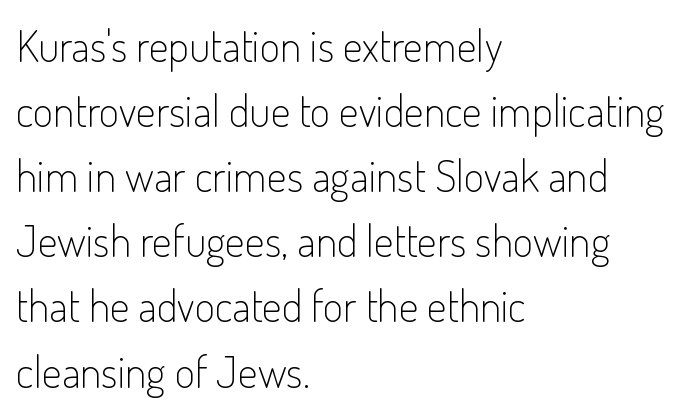
{"serif": "no", "italic": "no", "bold": "no", "weight": "light", "width": "condensed", "stroke_contrast": "low", "x_height": "small", "monospaced": "no", "underline": "no", "align": "left", "line_spacing": "normal", "line_spacing_ratio": 1.48, "letter_spacing": "normal", "letter_spacing_em": 0.0, "glyph_px": 44}
